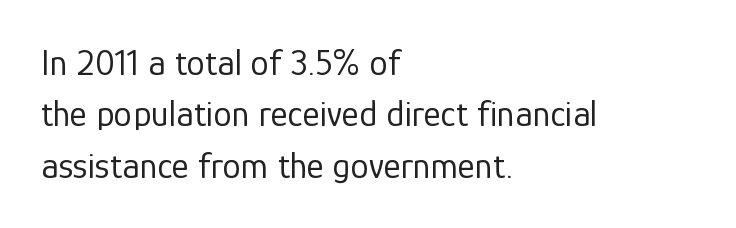
The image shows 37 px regular-weight sans-serif type, upright; set left-aligned, normal line spacing (1.39x), normal letter spacing, not underlined; low stroke contrast and a medium x-height.
